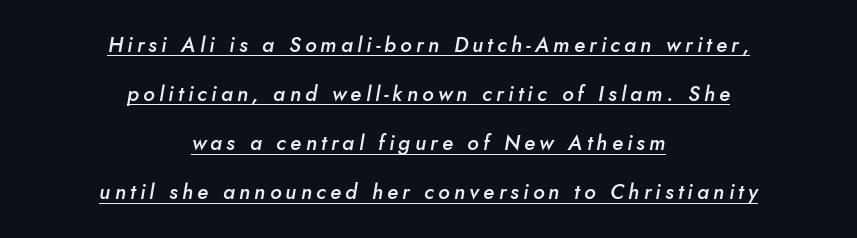
Q: Is the text bold? A: Semi-bold.
Q: Is the text italic (slanted)? A: Yes, it leans right by about 10 degrees.
Q: Is the text underlined? A: Yes.
Q: How is the paragraph aligned? A: Centered.
Q: Is the spacing between letters normal or unusually wide? A: Unusually wide.
Q: Is the spacing between lines tight, normal or loose? A: Loose.
